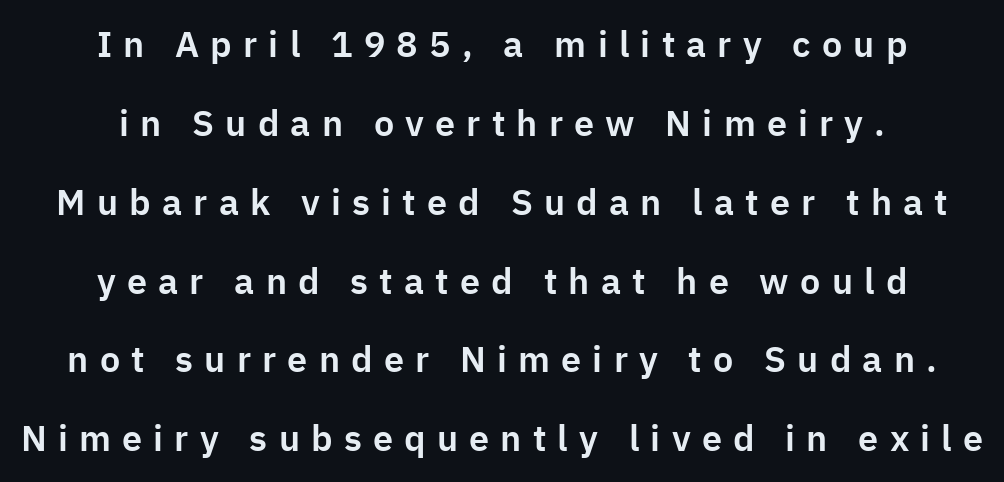
The paragraph shown floats in the horizontal middle. Looks like regular typesetting: each glyph gets only the width it needs. Vertically, the passage feels expansive, rows floating well apart. Loose tracking; the words dissolve into strings of separated letters. Each letter's strokes conclude bluntly, with no projecting serifs.
